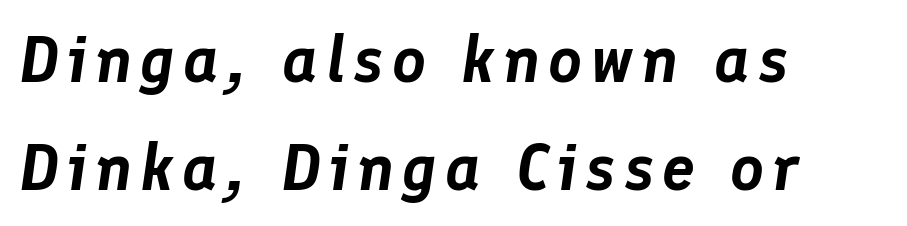
You could not count columns in this text — the font is proportionally spaced. Alignment: flush left. Does the leading feel generous? No, just average. Does the lettering tilt? It does — this is italic. This rendering features lettering with no underline.
